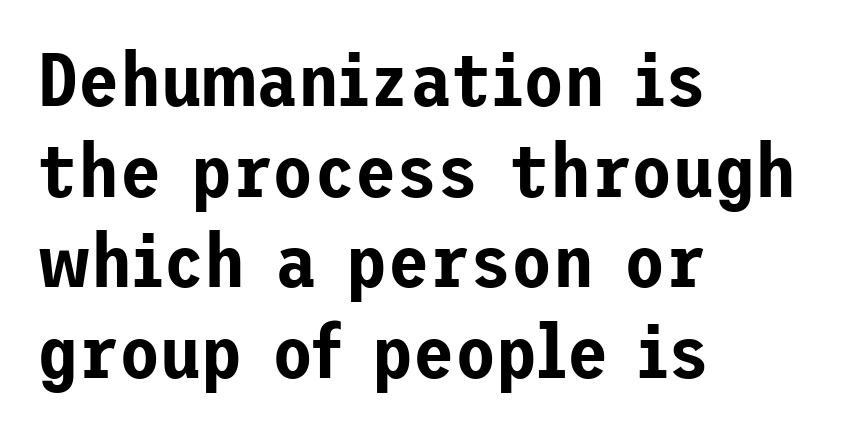
The tracking reads as untouched default to a designer's eye. The font family rendered here belongs to the sans-serif group. A bare baseline throughout the passage. Rendered with straight, roman letterforms.
